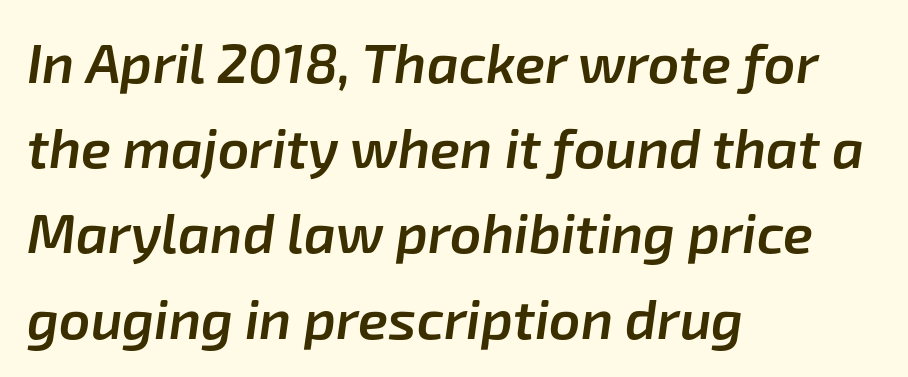
Baseline-to-baseline distance is the conventional proportion of letter height. In terms of letterspacing, this is plain default setting. Yep, that's italic — everything's leaning. The space beneath each line is pristine and unruled. The rag falls on the right side of this text block. Looks like regular typesetting: each glyph gets only the width it needs.
